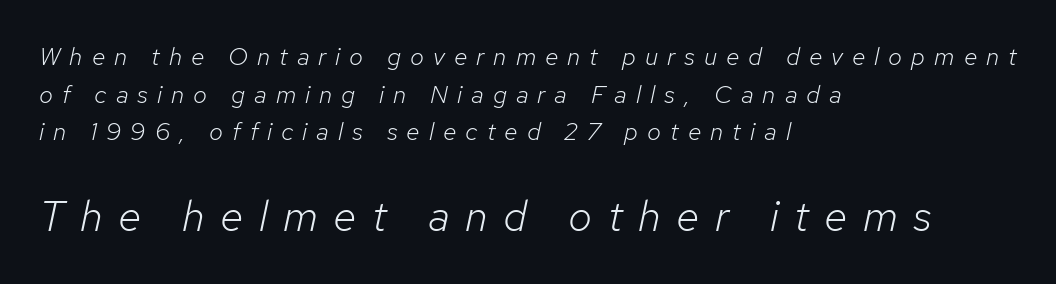
{"italic": "yes", "lean": "right", "slant_degrees": 12, "bold": "no", "weight": "light", "width": "normal", "stroke_contrast": "low", "x_height": "medium", "monospaced": "no", "underline": "no", "align": "left", "line_spacing": "normal", "line_spacing_ratio": 1.51, "letter_spacing": "wide", "letter_spacing_em": 0.36, "larger_block": "second", "size_ratio": 1.72, "glyph_px": 43}
